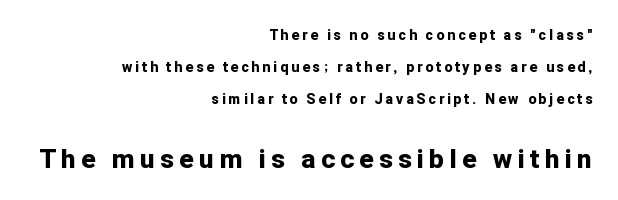
{"italic": "no", "bold": "yes", "underline": "no", "align": "right", "line_spacing": "loose", "line_spacing_ratio": 2.28, "letter_spacing": "wide", "letter_spacing_em": 0.22, "larger_block": "second", "size_ratio": 1.86, "glyph_px": 26}
